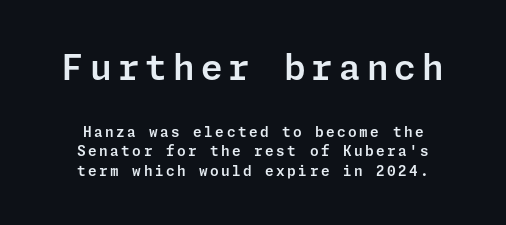
Q: Is the text italic (slanted)? A: No, it is upright.
Q: Is the typeface a serif or a sans-serif typeface? A: Sans-serif.
Q: Is the text underlined? A: No.
Q: How is the paragraph aligned? A: Centered.
Q: Is the spacing between lines tight, normal or loose? A: Normal.
Q: Which block of text is set in a larger size, the first (top) or the second (bottom)? A: The first (top) one.
Q: Width (condensed, normal, or wide)? A: Normal.
Q: Stroke contrast? A: Low.
Q: x-height? A: Medium.
